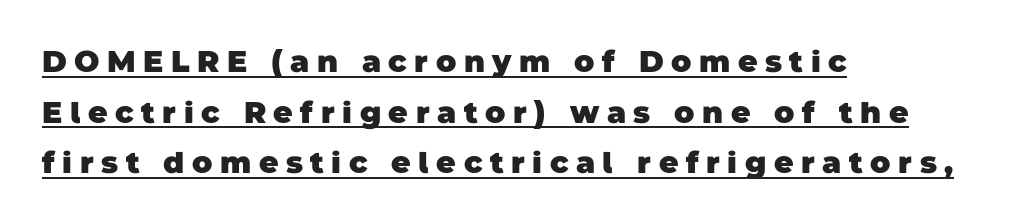
Q: Is the text bold? A: Yes.
Q: Is the typeface a serif or a sans-serif typeface? A: Sans-serif.
Q: Is the text underlined? A: Yes.
Q: How is the paragraph aligned? A: Left-aligned.
Q: Is the spacing between letters normal or unusually wide? A: Unusually wide.
Q: Is the spacing between lines tight, normal or loose? A: Normal.
Q: Width (condensed, normal, or wide)? A: Normal.
Q: Stroke contrast? A: Low.
Q: x-height? A: Large.
Q: Monospaced? A: No.
